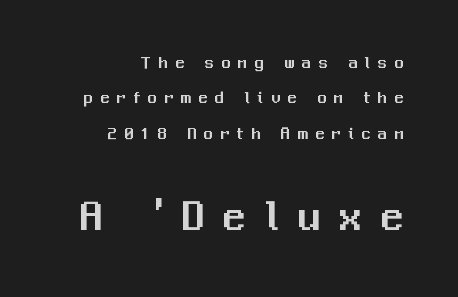
Q: Is the text italic (slanted)? A: No, it is upright.
Q: Is the typeface a serif or a sans-serif typeface? A: Sans-serif.
Q: Is the text underlined? A: No.
Q: How is the paragraph aligned? A: Right-aligned.
Q: Is the spacing between letters normal or unusually wide? A: Unusually wide.
Q: Is the spacing between lines tight, normal or loose? A: Loose.
Q: Which block of text is set in a larger size, the first (top) or the second (bottom)? A: The second (bottom) one.
Q: Width (condensed, normal, or wide)? A: Normal.
Q: Stroke contrast? A: Medium.
Q: x-height? A: Medium.
Q: Monospaced? A: No.
